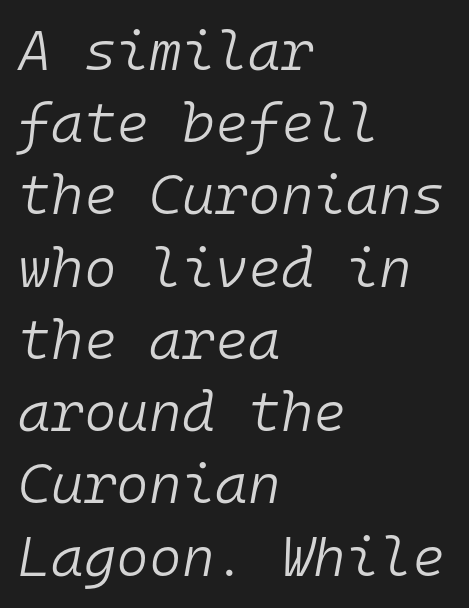
Stroke mass is kept to a normal reading level or below. Left-aligned paragraph, ragged on the right. This sample has the even, mechanical cadence of fixed-width lettering. Students, observe: this is what conventionally led text looks like.
